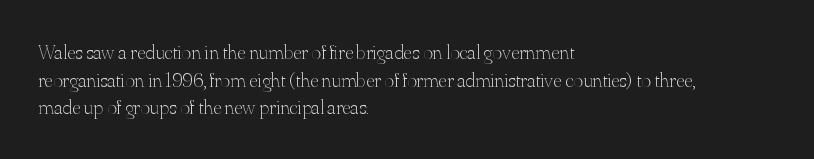
{"italic": "no", "bold": "no", "underline": "no", "align": "left", "line_spacing": "normal", "line_spacing_ratio": 1.31, "letter_spacing": "normal", "letter_spacing_em": 0.0, "glyph_px": 21}
